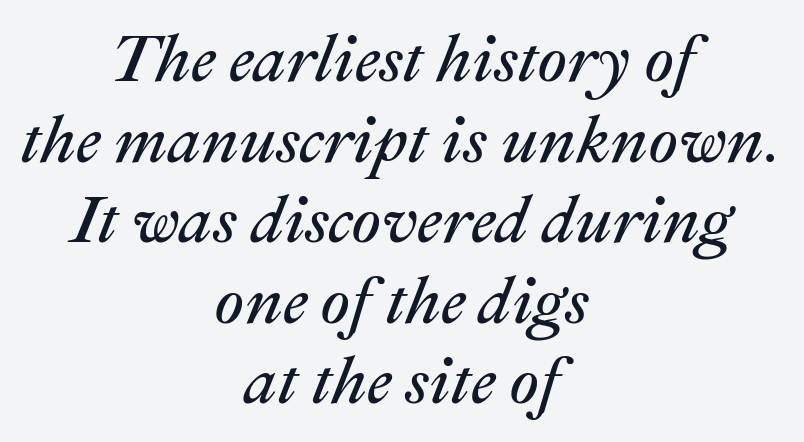
Q: Is the text bold? A: No.
Q: Is the text italic (slanted)? A: Yes, it leans right by about 22 degrees.
Q: Is the text underlined? A: No.
Q: How is the paragraph aligned? A: Centered.
Q: Is the spacing between letters normal or unusually wide? A: Normal.
Q: Width (condensed, normal, or wide)? A: Normal.
Q: Stroke contrast? A: Medium.
Q: x-height? A: Medium.
Q: Monospaced? A: No.
